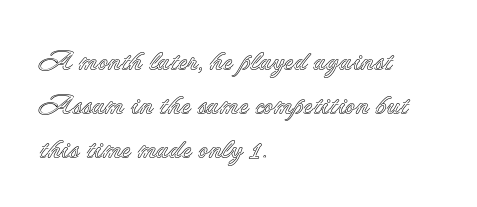
The letterforms sit shoulder to shoulder at normal distance. These lines are rendered in a variable-pitch font. Rule under the text: the space is simply empty.
